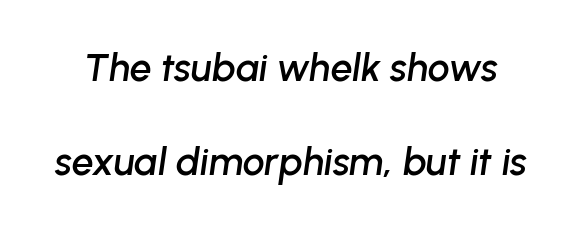
{"italic": "yes", "lean": "right", "slant_degrees": 8, "width": "normal", "stroke_contrast": "low", "x_height": "medium", "monospaced": "no", "underline": "no", "line_spacing": "loose", "line_spacing_ratio": 2.41, "letter_spacing": "normal", "letter_spacing_em": 0.0, "glyph_px": 39}
